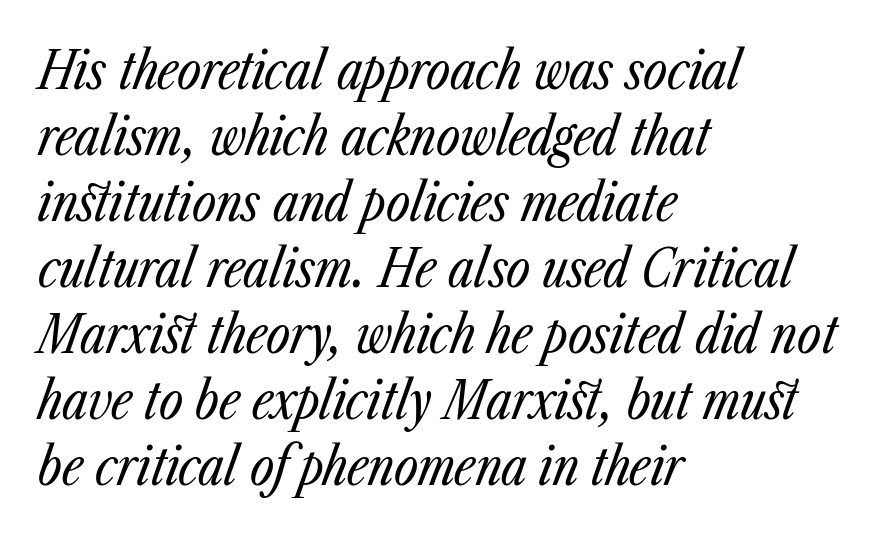
Q: Is the text bold? A: No.
Q: Is the text italic (slanted)? A: Yes, it leans right by about 23 degrees.
Q: Is the text underlined? A: No.
Q: How is the paragraph aligned? A: Left-aligned.
Q: Is the spacing between letters normal or unusually wide? A: Normal.
Q: Is the spacing between lines tight, normal or loose? A: Normal.
Q: Width (condensed, normal, or wide)? A: Condensed.
Q: Stroke contrast? A: Low.
Q: x-height? A: Medium.
Q: Monospaced? A: No.
